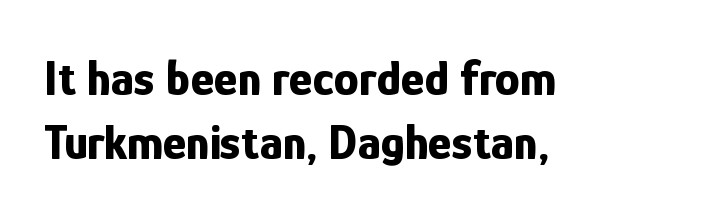
The image shows 50 px bold, condensed sans-serif type, upright; set left-aligned, normal line spacing (1.29x), normal letter spacing, not underlined; low stroke contrast and a medium x-height.
